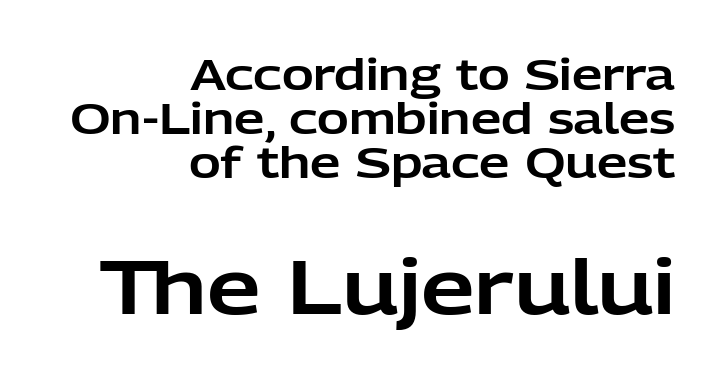
The letters in the lower block stand taller than those in the block above. Nothing unusual about the tracking: characters are spaced as the font intends. Type without underlining. The lines are packed closely together with very little leading.
